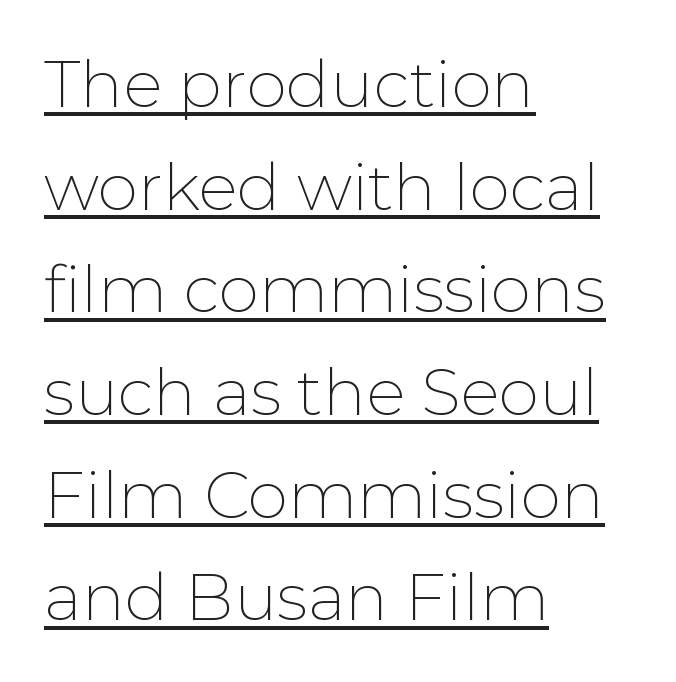
{"serif": "no", "italic": "no", "bold": "no", "weight": "thin", "width": "normal", "stroke_contrast": "low", "x_height": "medium", "monospaced": "no", "underline": "yes", "align": "left", "line_spacing": "normal", "line_spacing_ratio": 1.58, "letter_spacing": "normal", "letter_spacing_em": 0.0, "glyph_px": 65}
